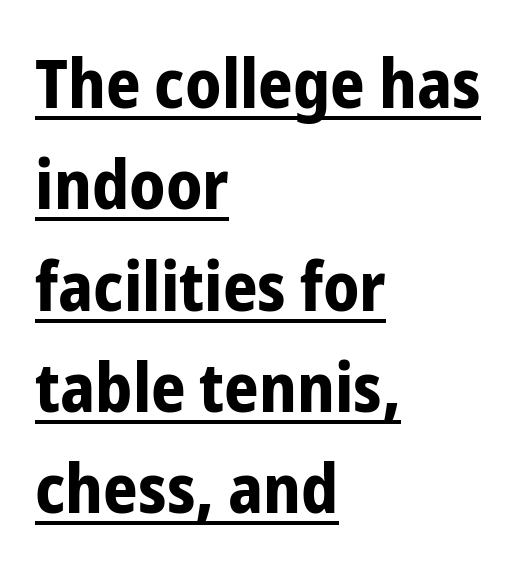
{"serif": "no", "italic": "no", "bold": "yes", "weight": "bold", "width": "condensed", "stroke_contrast": "low", "x_height": "medium", "monospaced": "no", "underline": "yes", "align": "left", "line_spacing": "normal", "line_spacing_ratio": 1.49, "letter_spacing": "normal", "letter_spacing_em": 0.0, "glyph_px": 68}
